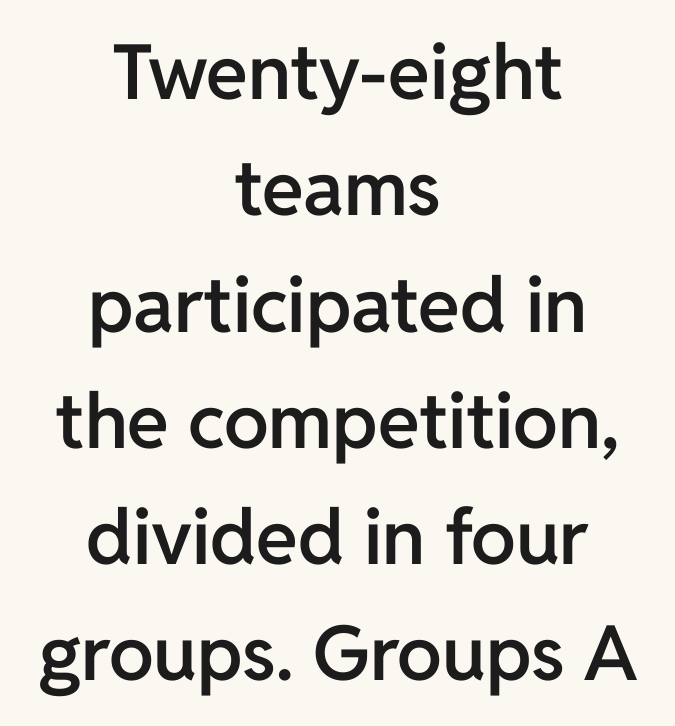
The image shows 76 px semibold sans-serif type, upright; set centered, normal line spacing (1.53x), normal letter spacing, not underlined; low stroke contrast and a medium x-height.
